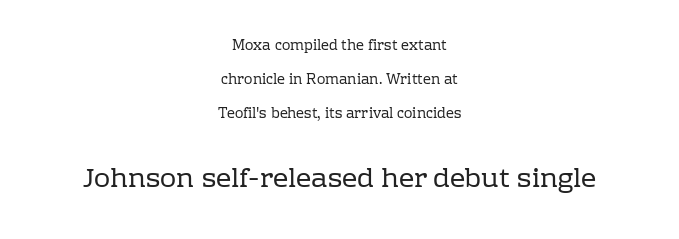
Whoever set this chose breathing room over compactness in the vertical rhythm. The emphasis by scale lands on block number two, below. Is the letter spacing exaggerated? No — it looks like the ordinary default. Is the stroke heavy? The answer is a plain regular-or-lighter. The type sits square on the baseline with zero lean.
